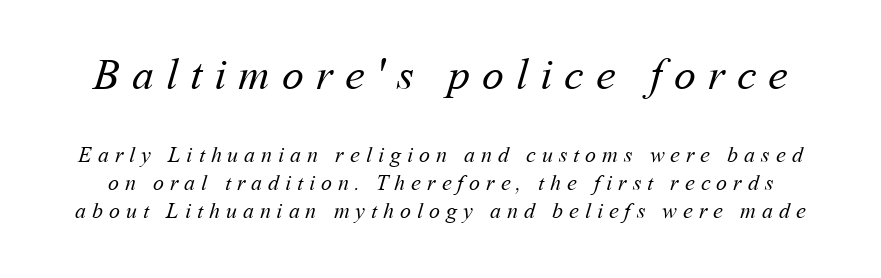
Q: Is the text bold? A: No.
Q: Is the text underlined? A: No.
Q: Is the spacing between letters normal or unusually wide? A: Unusually wide.
Q: Is the spacing between lines tight, normal or loose? A: Normal.
Q: Which block of text is set in a larger size, the first (top) or the second (bottom)? A: The first (top) one.
Q: Width (condensed, normal, or wide)? A: Normal.
Q: Stroke contrast? A: Medium.
Q: x-height? A: Medium.
Q: Monospaced? A: No.
